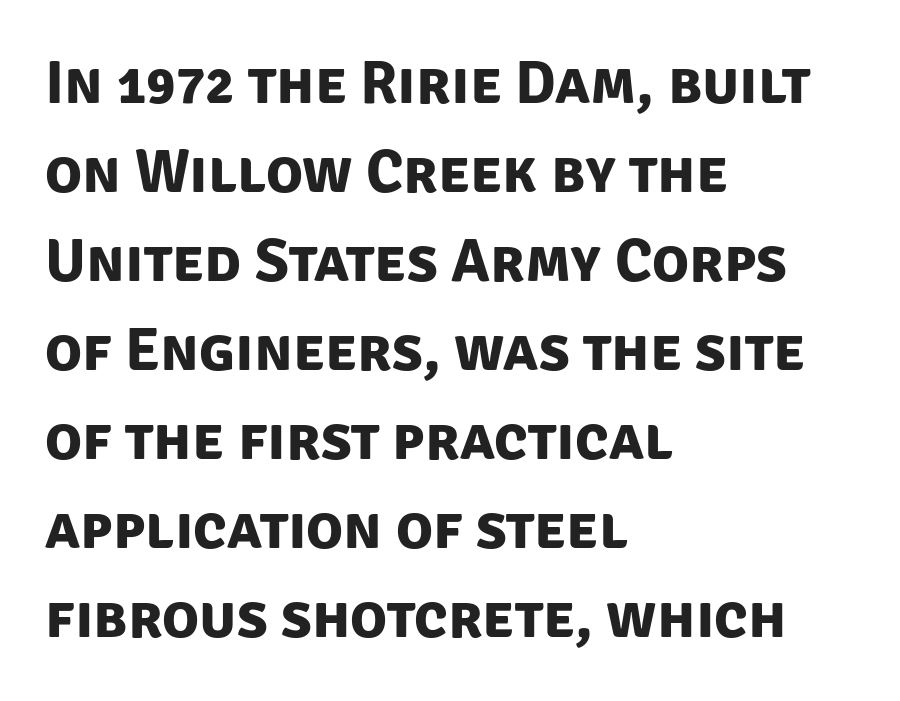
The image shows 61 px bold sans-serif type; set left-aligned, normal line spacing (1.46x), normal letter spacing, not underlined; low stroke contrast and a large x-height.
